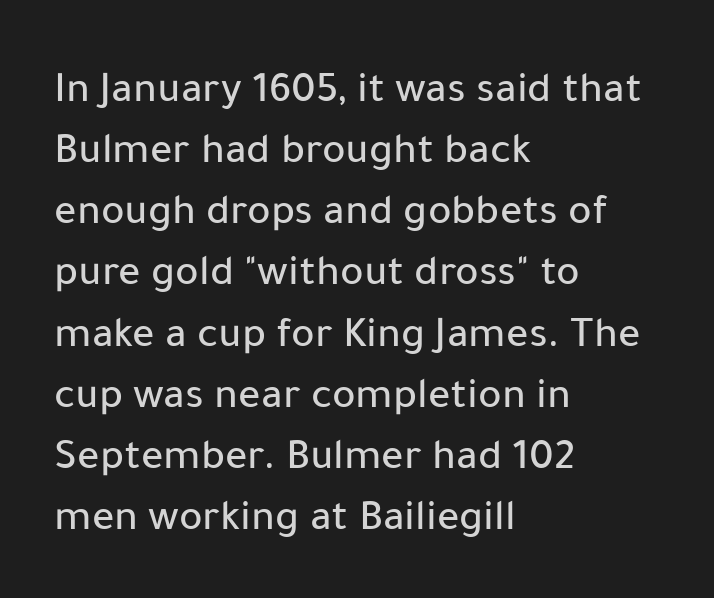
The glyphs in this specimen are sans serif. Bare-footed words on every line. Posture: upright roman. Does the copy run flush right? No — it runs flush left.
